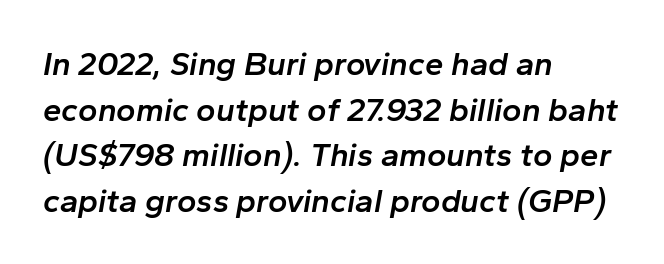
{"italic": "yes", "lean": "right", "slant_degrees": 10, "bold": "semi", "weight": "semibold", "width": "normal", "stroke_contrast": "low", "x_height": "medium", "monospaced": "no", "underline": "no", "align": "left", "line_spacing": "normal", "line_spacing_ratio": 1.38, "letter_spacing": "normal", "letter_spacing_em": 0.0, "glyph_px": 33}
